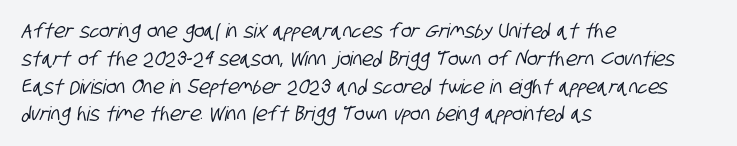
Each line starts at the same left margin while the right side varies. The foot of each line stays bare and open. Summary of vertical rhythm: regular, with standard interline spacing. The passage shown has conventional tracking throughout.
